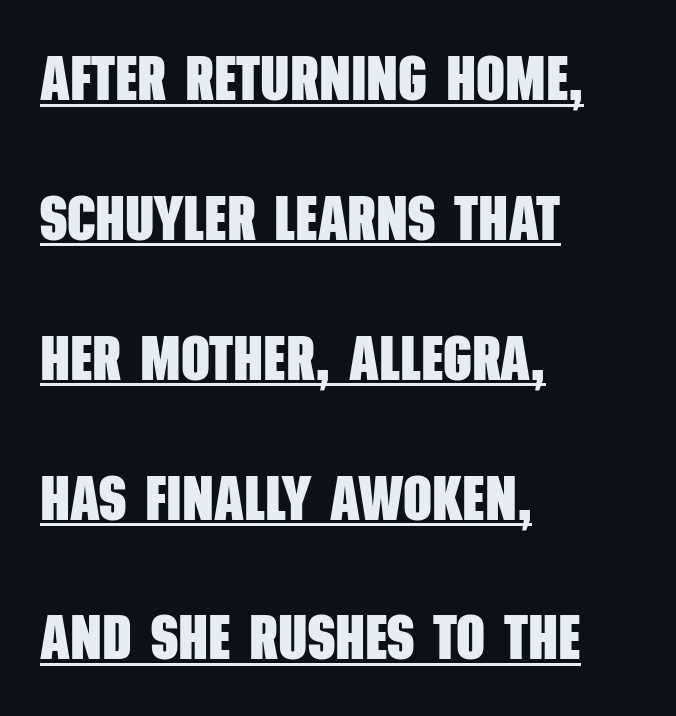
The image shows 63 px heavy, condensed sans-serif type; set left-aligned, loose line spacing (2.22x), normal letter spacing, underlined; low stroke contrast and a large x-height.
